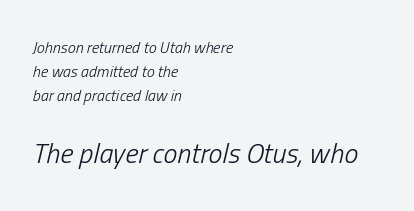
The letterforms sit shoulder to shoulder at normal distance. The foot of each line stays bare and open. The letters advance in unequal steps, a hallmark of proportional type. Size contrast runs from small at the top to large at the bottom.
